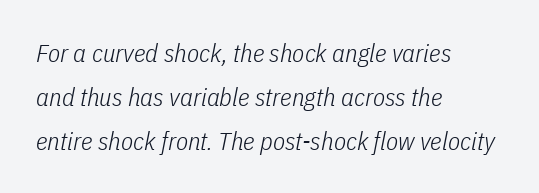
Q: Is the text bold? A: No.
Q: Is the text italic (slanted)? A: Yes, it leans right by about 11 degrees.
Q: Is the text underlined? A: No.
Q: How is the paragraph aligned? A: Left-aligned.
Q: Is the spacing between letters normal or unusually wide? A: Normal.
